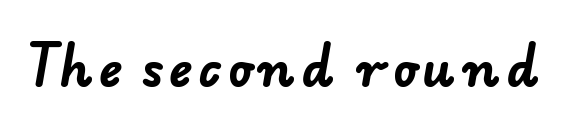
Caption: bold face, heavy strokes. The passage shown is typeset with a sans-serif family. The passage shown is not underscored anywhere. You could not count columns in this text — the font is proportionally spaced.
